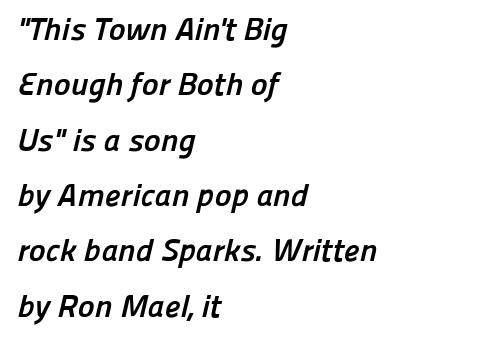
The image shows 32 px semibold sans-serif type; set left-aligned, line spacing 1.73x, normal letter spacing, not underlined; low stroke contrast and a medium x-height.
